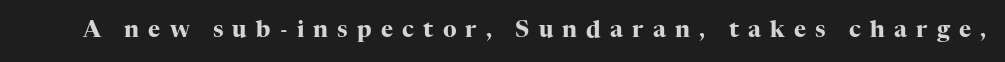
A bare baseline throughout the passage. What weight is shown? A full bold with thick strokes. The horizontal fit of the characters is loose and conspicuously gappy. Italic: no, the glyphs are upright roman.
